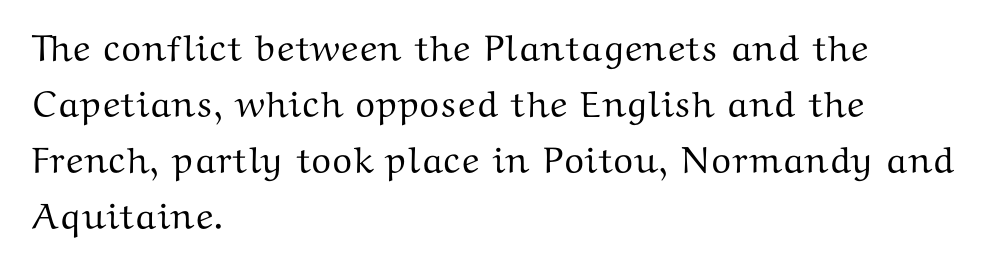
Q: Is the text italic (slanted)? A: No, it is upright.
Q: Is the typeface a serif or a sans-serif typeface? A: Serif.
Q: Is the text underlined? A: No.
Q: How is the paragraph aligned? A: Left-aligned.
Q: Is the spacing between letters normal or unusually wide? A: Normal.
Q: Is the spacing between lines tight, normal or loose? A: Normal.
Q: Width (condensed, normal, or wide)? A: Wide.
Q: Stroke contrast? A: Medium.
Q: x-height? A: Medium.
Q: Monospaced? A: No.
